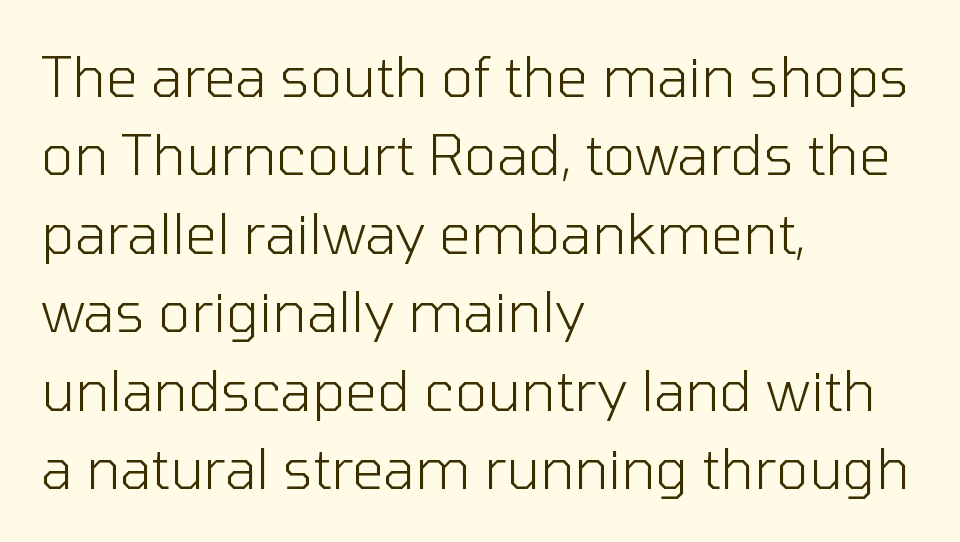
Q: Is the text bold? A: No.
Q: Is the text italic (slanted)? A: No, it is upright.
Q: Is the typeface a serif or a sans-serif typeface? A: Sans-serif.
Q: Is the text underlined? A: No.
Q: How is the paragraph aligned? A: Left-aligned.
Q: Is the spacing between letters normal or unusually wide? A: Normal.
Q: Is the spacing between lines tight, normal or loose? A: Normal.
Q: Width (condensed, normal, or wide)? A: Normal.
Q: Stroke contrast? A: Low.
Q: x-height? A: Medium.
Q: Monospaced? A: No.
